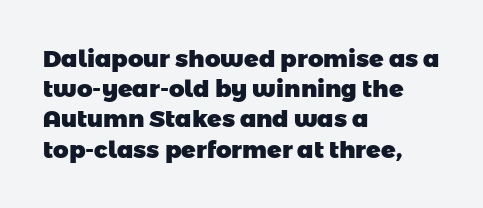
A dark, heavy texture on the line: the type is bold. Compared with typical paragraphs, the rows here are spaced about the same. Visually the block forms a straight wall on the left and a jagged coastline on the right. Descenders hang freely into open space. These lines keep a tight, regular rhythm from letter to letter.
